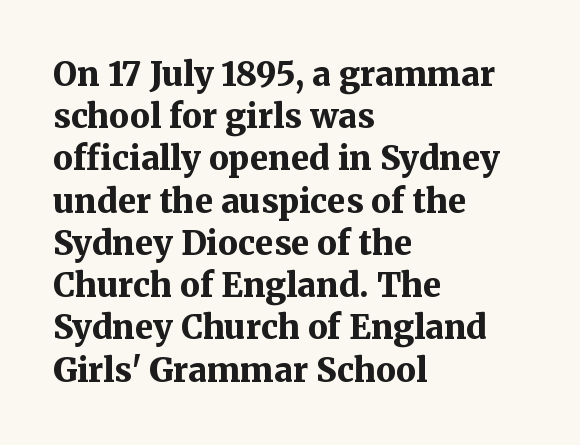
{"serif": "yes", "italic": "no", "bold": "yes", "weight": "bold", "width": "normal", "stroke_contrast": "medium", "x_height": "medium", "monospaced": "no", "underline": "no", "align": "left", "line_spacing": "normal", "line_spacing_ratio": 1.28, "letter_spacing": "normal", "letter_spacing_em": 0.0, "glyph_px": 33}
